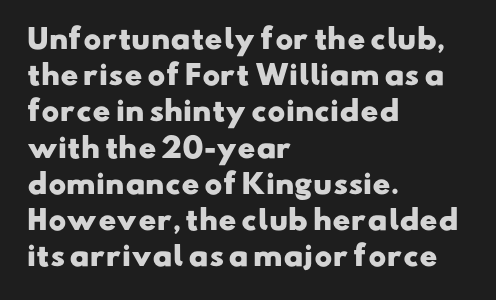
The image shows 27 px bold type; set left-aligned, normal line spacing (1.34x), normal letter spacing, not underlined.
